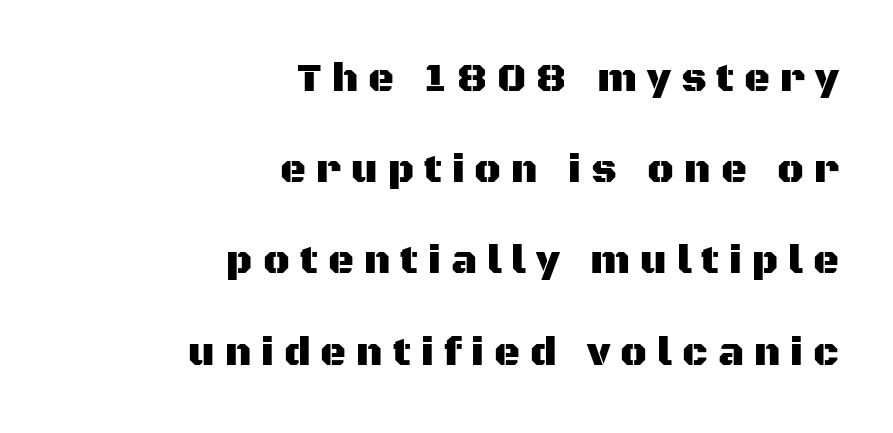
The image shows 40 px sans-serif type, upright; set right-aligned, loose line spacing (2.28x), unusually wide letter spacing (+0.25 em), not underlined; medium stroke contrast and a large x-height.
